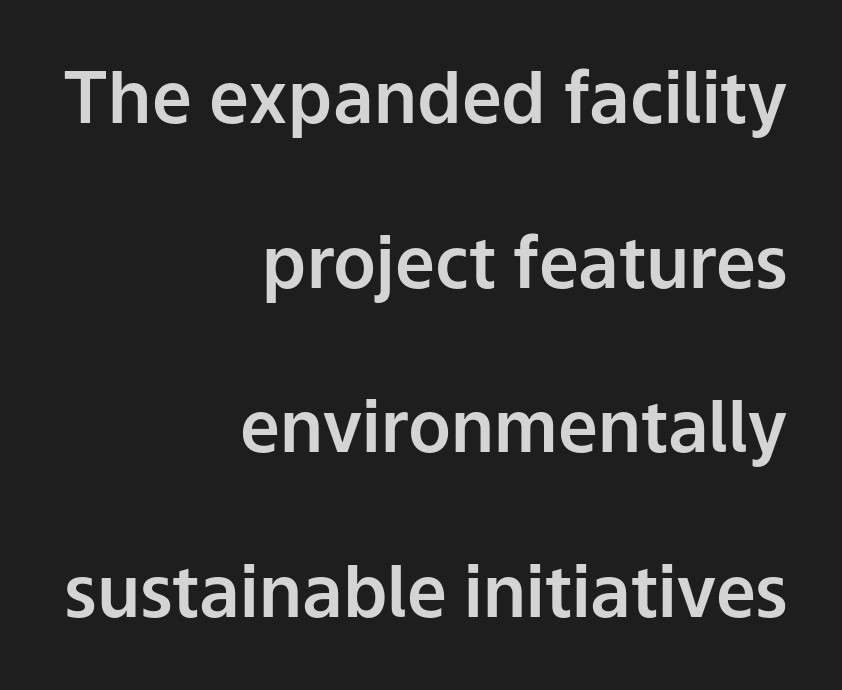
{"serif": "no", "italic": "no", "width": "normal", "stroke_contrast": "low", "x_height": "medium", "monospaced": "no", "underline": "no", "align": "right", "line_spacing": "loose", "line_spacing_ratio": 2.32, "letter_spacing": "normal", "letter_spacing_em": 0.0, "glyph_px": 71}
